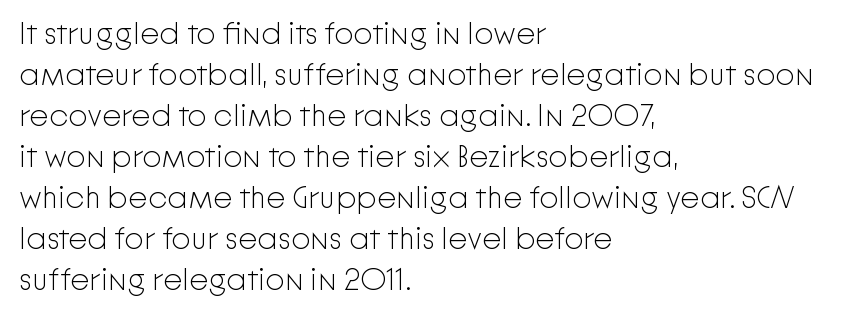
{"serif": "no", "italic": "no", "bold": "no", "weight": "light", "width": "normal", "stroke_contrast": "low", "x_height": "medium", "monospaced": "no", "underline": "no", "align": "left", "line_spacing": "normal", "line_spacing_ratio": 1.32, "letter_spacing": "normal", "letter_spacing_em": 0.0, "glyph_px": 31}
